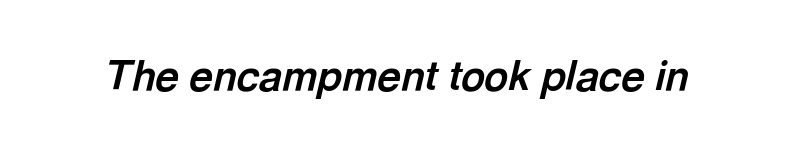
Q: Is the text bold? A: Yes.
Q: Is the text italic (slanted)? A: Yes, it leans right by about 13 degrees.
Q: Is the text underlined? A: No.
Q: Is the spacing between letters normal or unusually wide? A: Normal.
Q: Width (condensed, normal, or wide)? A: Normal.
Q: x-height? A: Medium.
Q: Monospaced? A: No.
